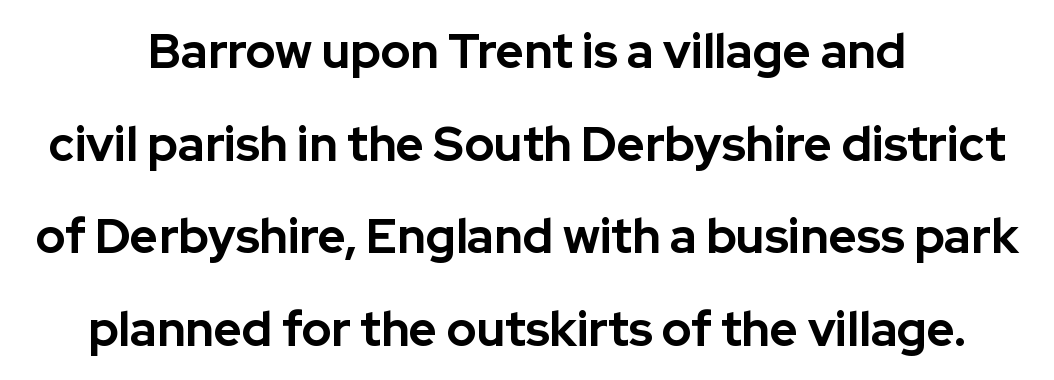
Q: Is the text bold? A: Yes.
Q: Is the text italic (slanted)? A: No, it is upright.
Q: Is the typeface a serif or a sans-serif typeface? A: Sans-serif.
Q: Is the text underlined? A: No.
Q: How is the paragraph aligned? A: Centered.
Q: Is the spacing between letters normal or unusually wide? A: Normal.
Q: Is the spacing between lines tight, normal or loose? A: Loose.
Q: Width (condensed, normal, or wide)? A: Normal.
Q: Stroke contrast? A: Low.
Q: x-height? A: Medium.
Q: Monospaced? A: No.
